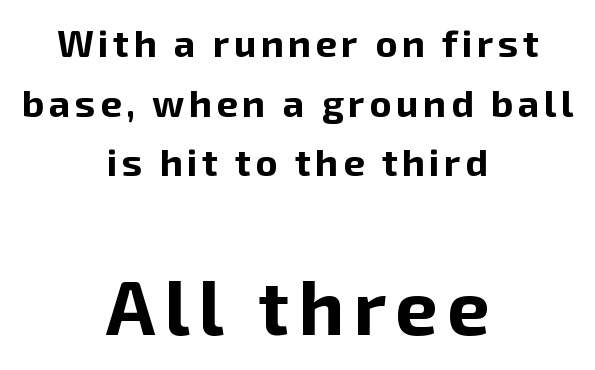
{"serif": "no", "italic": "no", "bold": "yes", "weight": "bold", "width": "normal", "stroke_contrast": "low", "x_height": "medium", "monospaced": "no", "underline": "no", "align": "center", "line_spacing": "normal", "line_spacing_ratio": 1.57, "larger_block": "second", "size_ratio": 2.0, "glyph_px": 76}
